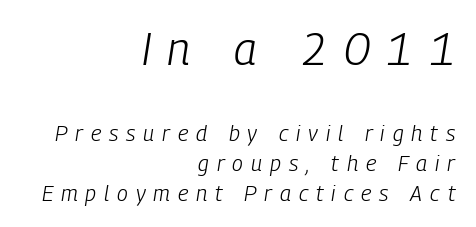
Q: Is the text bold? A: No.
Q: Is the text italic (slanted)? A: Yes, it leans right by about 9 degrees.
Q: Is the text underlined? A: No.
Q: How is the paragraph aligned? A: Right-aligned.
Q: Is the spacing between letters normal or unusually wide? A: Unusually wide.
Q: Is the spacing between lines tight, normal or loose? A: Normal.
Q: Which block of text is set in a larger size, the first (top) or the second (bottom)? A: The first (top) one.
Q: Width (condensed, normal, or wide)? A: Condensed.
Q: Stroke contrast? A: Low.
Q: x-height? A: Medium.
Q: Monospaced? A: No.
